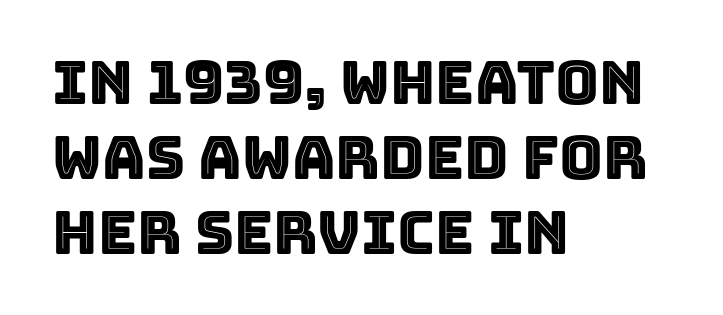
The paragraph has a hard left edge and a soft right edge. The face used here is proportionally spaced, like ordinary book or web type. A normal amount of white space separates one row of letters from the next. Words appear dense and cohesive because spacing is normal. The strip under each line holds only bare page. This sample uses an upright cut, with every glyph sitting square on the baseline.
